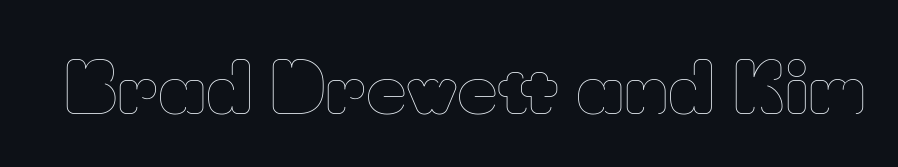
The image shows 70 px thin type, upright; set normal letter spacing, not underlined; low stroke contrast and a small x-height.
